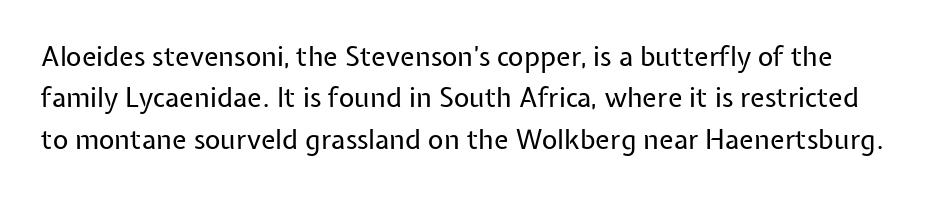
Q: Is the text bold? A: No.
Q: Is the text italic (slanted)? A: No, it is upright.
Q: Is the text underlined? A: No.
Q: Is the spacing between letters normal or unusually wide? A: Normal.
Q: Is the spacing between lines tight, normal or loose? A: Normal.
